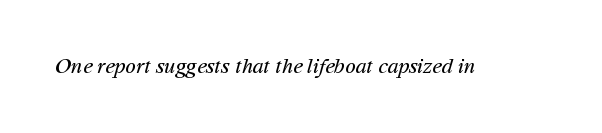
Students, note that the glyphs here touch the page at normal intervals. Any mark beneath the type? The region is blank. Is this a heavy cut? Hardly; it is regular or lighter.
